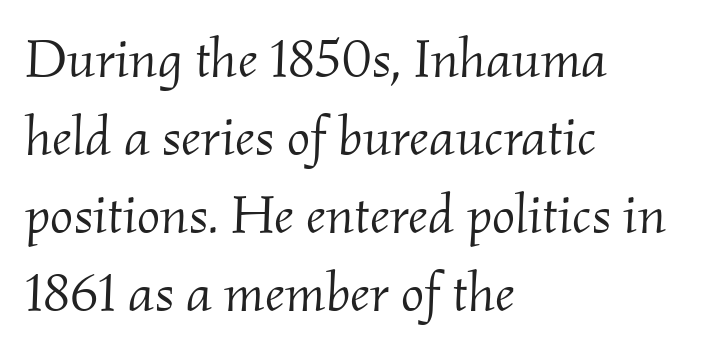
Q: Is the text bold? A: No.
Q: Is the text italic (slanted)? A: Yes, it leans right by about 2 degrees.
Q: Is the typeface a serif or a sans-serif typeface? A: Serif.
Q: Is the text underlined? A: No.
Q: How is the paragraph aligned? A: Left-aligned.
Q: Is the spacing between letters normal or unusually wide? A: Normal.
Q: Is the spacing between lines tight, normal or loose? A: Normal.
Q: Width (condensed, normal, or wide)? A: Normal.
Q: Stroke contrast? A: Medium.
Q: x-height? A: Small.
Q: Monospaced? A: No.
